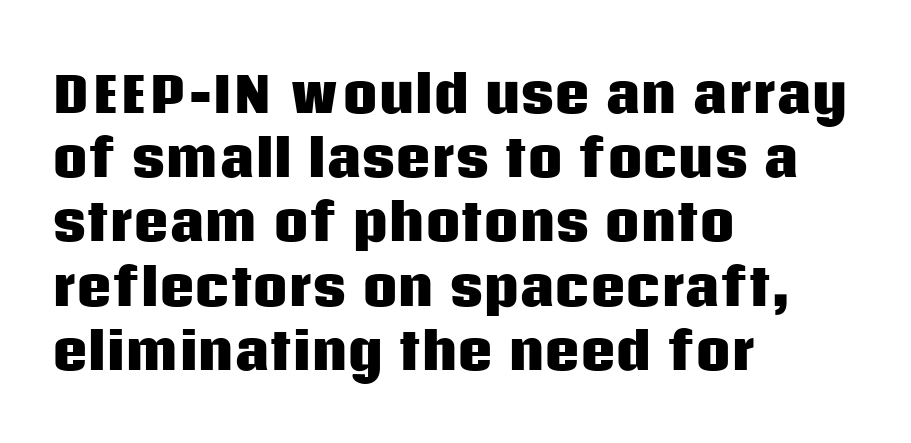
Q: Is the text bold? A: Yes.
Q: Is the text italic (slanted)? A: No, it is upright.
Q: Is the typeface a serif or a sans-serif typeface? A: Sans-serif.
Q: Is the text underlined? A: No.
Q: How is the paragraph aligned? A: Left-aligned.
Q: Is the spacing between letters normal or unusually wide? A: Normal.
Q: Is the spacing between lines tight, normal or loose? A: Normal.
Q: Width (condensed, normal, or wide)? A: Normal.
Q: Stroke contrast? A: Low.
Q: x-height? A: Large.
Q: Monospaced? A: No.
